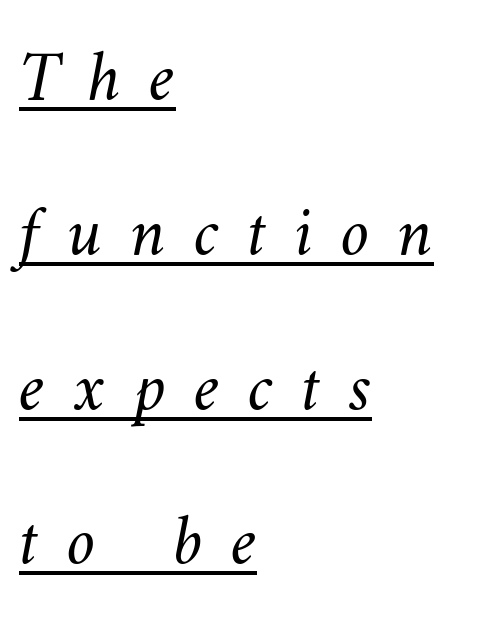
{"bold": "no", "weight": "light", "width": "normal", "stroke_contrast": "medium", "x_height": "small", "monospaced": "no", "underline": "yes", "align": "left", "line_spacing": "loose", "line_spacing_ratio": 2.15, "letter_spacing": "wide", "letter_spacing_em": 0.39, "glyph_px": 72}
